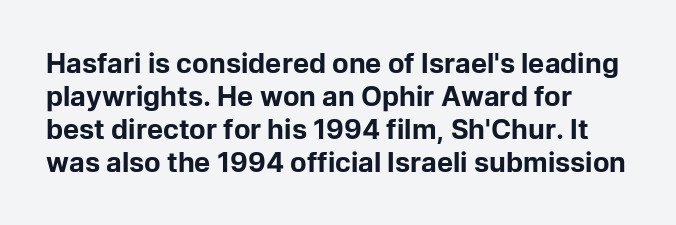
The image shows 27 px bold type, upright; set line spacing 1.22x, normal letter spacing, not underlined.
